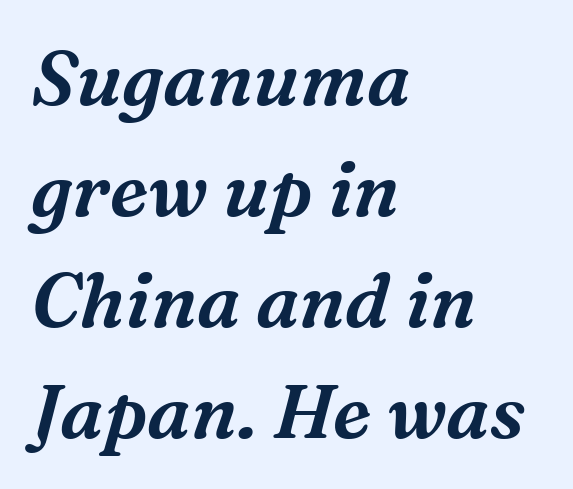
Tracking value appears to be zero — textbook default spacing. The rag falls on the right side of this text block. Old-style or modern, the face here clearly has serifs. This block has exactly the height ordinary leading produces. These lines are rendered in a variable-pitch font. The gap between lines stays unmarked.
